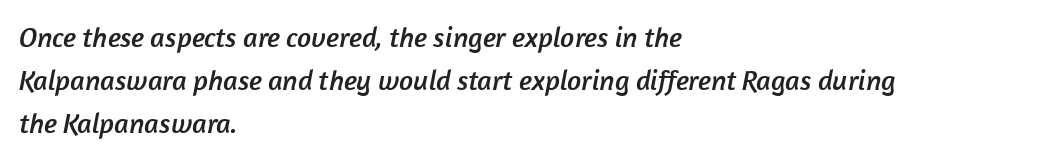
The image shows 28 px sans-serif type; set left-aligned, normal line spacing (1.53x), normal letter spacing, not underlined; low stroke contrast and a medium x-height.
